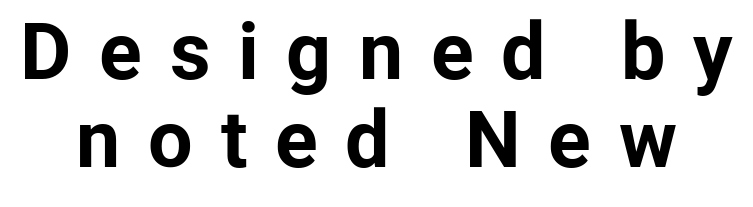
The letters stand straight up with perfectly vertical stems. Looks like regular typesetting: each glyph gets only the width it needs. Glance below the letters and you will spot only blank space. I'd describe the lettering as bold — thick and assertive. The line-height multiplier appears low, near solid setting. Tracking value appears strongly positive — letters spread wide.
